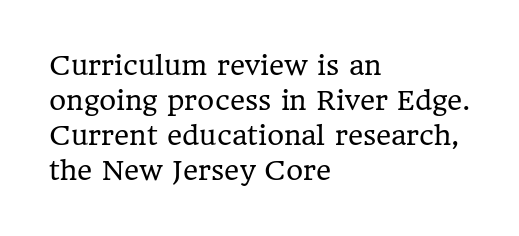
The strip under each line holds only bare page. Short note: letters normally spaced. The axis of the letterforms is exactly vertical. Line spacing here is normal. The rendering anchors every line to the left-hand side.
